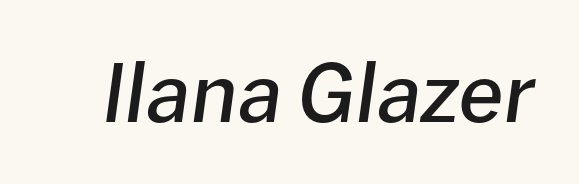
{"italic": "yes", "lean": "right", "slant_degrees": 8, "bold": "semi", "weight": "semibold", "width": "normal", "stroke_contrast": "low", "x_height": "medium", "monospaced": "no", "underline": "no", "letter_spacing": "normal", "letter_spacing_em": 0.0, "glyph_px": 80}
